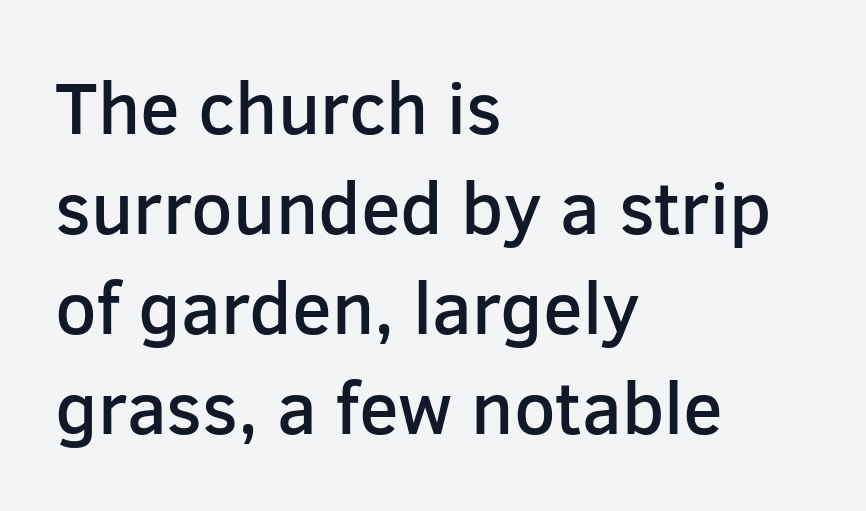
{"serif": "no", "italic": "no", "bold": "semi", "weight": "semibold", "width": "normal", "stroke_contrast": "low", "x_height": "medium", "monospaced": "no", "underline": "no", "align": "left", "line_spacing": "normal", "line_spacing_ratio": 1.37, "letter_spacing": "normal", "letter_spacing_em": 0.0, "glyph_px": 73}
